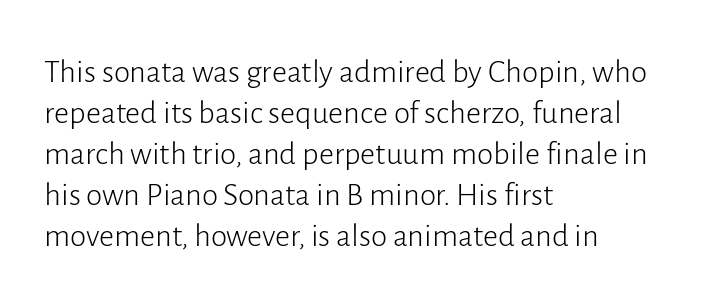
{"serif": "no", "italic": "no", "bold": "no", "weight": "light", "width": "normal", "stroke_contrast": "low", "x_height": "medium", "monospaced": "no", "underline": "no", "align": "left", "line_spacing_ratio": 1.24, "letter_spacing": "normal", "letter_spacing_em": 0.0, "glyph_px": 33}
